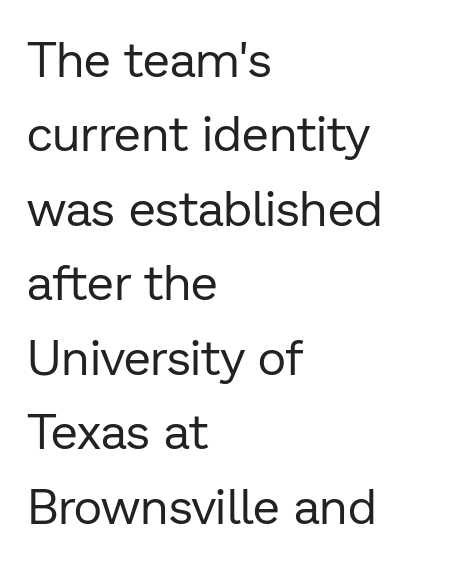
This sample has the flowing, uneven cadence of proportional lettering. Beneath every word, the page is bare. The cut favours lightness, reaching ordinary text weight at its darkest. Each new line begins a customary step beneath the previous one. These lines are set flush left with a ragged right edge.
